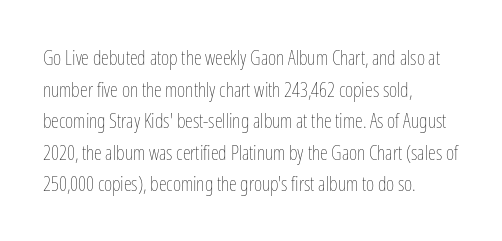
Q: Is the text bold? A: No.
Q: Is the text italic (slanted)? A: No, it is upright.
Q: Is the text underlined? A: No.
Q: How is the paragraph aligned? A: Left-aligned.
Q: Is the spacing between letters normal or unusually wide? A: Normal.
Q: Is the spacing between lines tight, normal or loose? A: Normal.
